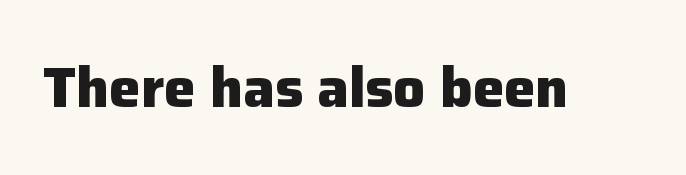
Q: Is the text bold? A: Yes.
Q: Is the text italic (slanted)? A: No, it is upright.
Q: Is the typeface a serif or a sans-serif typeface? A: Sans-serif.
Q: Is the text underlined? A: No.
Q: Is the spacing between letters normal or unusually wide? A: Normal.
Q: Width (condensed, normal, or wide)? A: Normal.
Q: Stroke contrast? A: Low.
Q: x-height? A: Medium.
Q: Monospaced? A: No.
